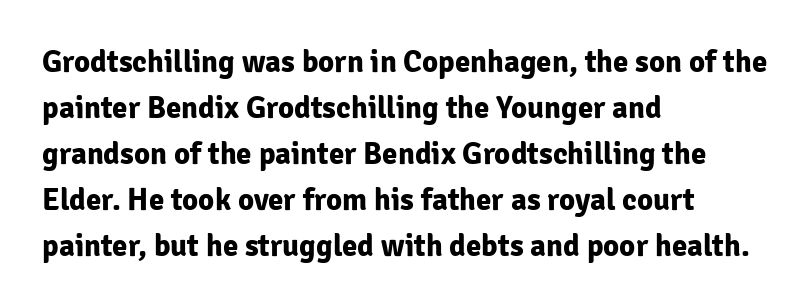
Q: Is the text bold? A: Yes.
Q: Is the text italic (slanted)? A: No, it is upright.
Q: Is the typeface a serif or a sans-serif typeface? A: Sans-serif.
Q: Is the text underlined? A: No.
Q: How is the paragraph aligned? A: Left-aligned.
Q: Is the spacing between letters normal or unusually wide? A: Normal.
Q: Is the spacing between lines tight, normal or loose? A: Normal.
Q: Width (condensed, normal, or wide)? A: Normal.
Q: Stroke contrast? A: Low.
Q: x-height? A: Medium.
Q: Monospaced? A: No.
